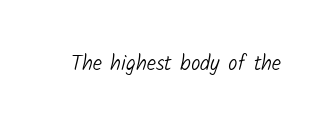
Students, note that the glyphs here touch the page at normal intervals. The typesetting does not lean heavy: it is not bold. Descender tails drop into unmarked territory.
